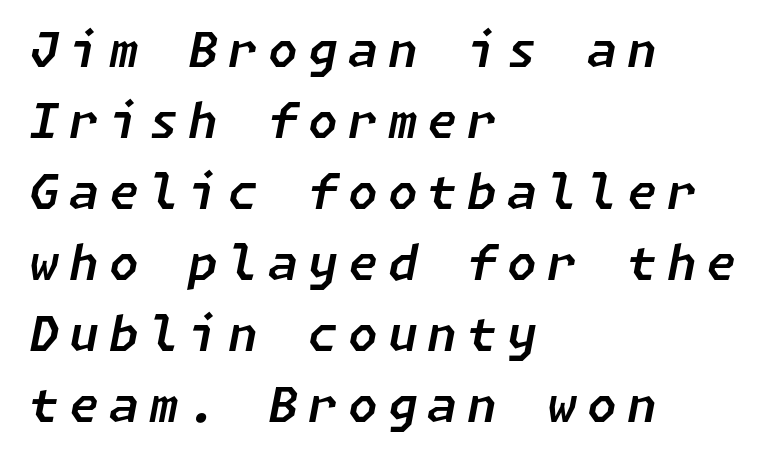
This sample keeps an unexceptional amount of space between lines. The foot of each line stays bare and open. Leftover space on each line is placed entirely after the last word. The specimen reads as italic at a glance. The rendering inserts visible extra space after every character.
